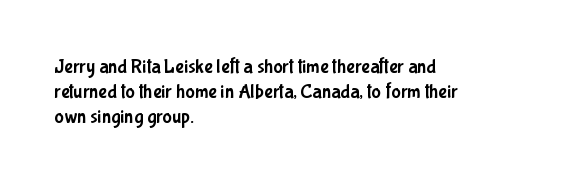
{"italic": "no", "underline": "no", "align": "left", "line_spacing": "normal", "line_spacing_ratio": 1.26, "letter_spacing": "normal", "letter_spacing_em": 0.0, "glyph_px": 20}
